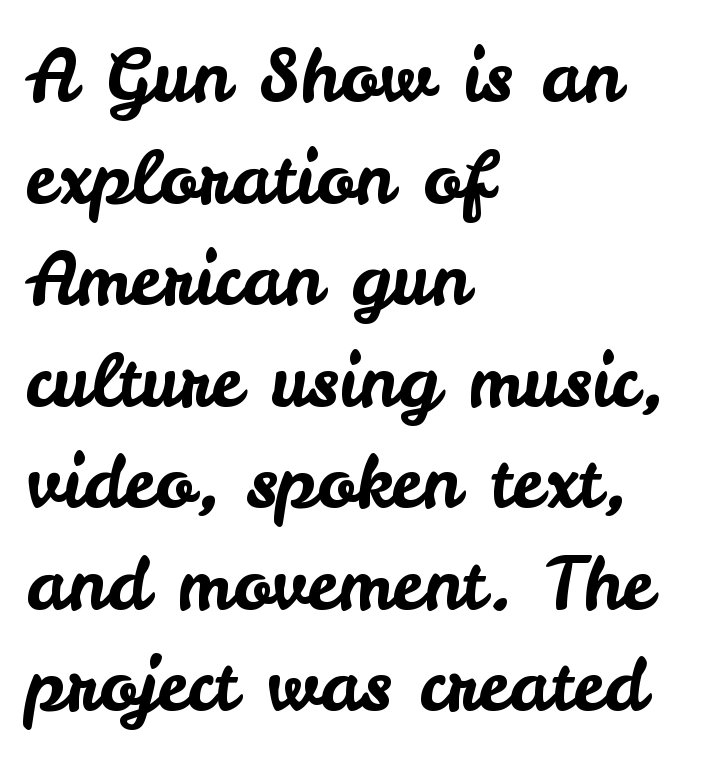
These lines keep a tight, regular rhythm from letter to letter. The passage shown is typeset with a sans-serif family. Honestly, there is no underline to notice here at all. Spacing verdict: proportional, widths tailored to each character. This rendering uses left alignment, leaving the right contour irregular.
